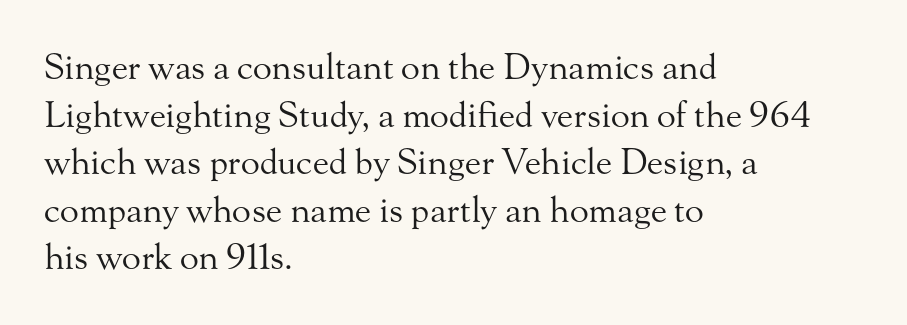
{"serif": "yes", "italic": "no", "bold": "no", "weight": "regular", "width": "normal", "stroke_contrast": "medium", "x_height": "small", "monospaced": "no", "underline": "no", "align": "left", "line_spacing": "normal", "line_spacing_ratio": 1.36, "letter_spacing": "normal", "letter_spacing_em": 0.0, "glyph_px": 35}
